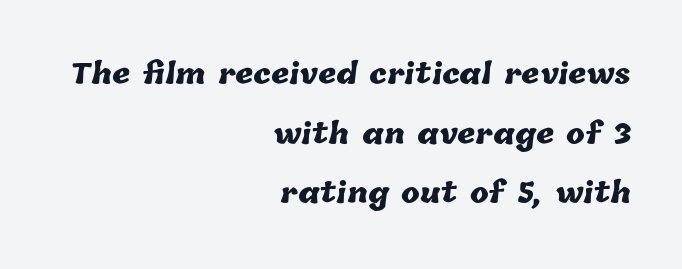
The image shows 28 px heavy type; set right-aligned, loose line spacing (2.13x), normal letter spacing, not underlined; low stroke contrast and a medium x-height.
